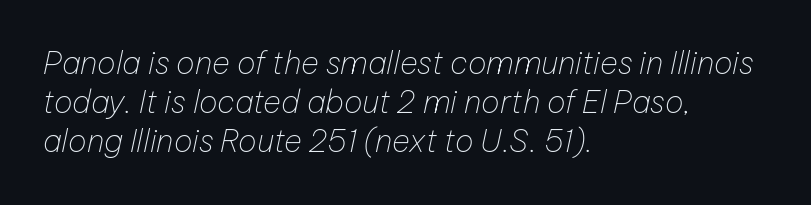
Q: Is the text bold? A: No.
Q: Is the text italic (slanted)? A: Yes, it leans right by about 12 degrees.
Q: Is the text underlined? A: No.
Q: How is the paragraph aligned? A: Left-aligned.
Q: Is the spacing between letters normal or unusually wide? A: Normal.
Q: Is the spacing between lines tight, normal or loose? A: Normal.
Q: Width (condensed, normal, or wide)? A: Normal.
Q: Stroke contrast? A: Low.
Q: x-height? A: Medium.
Q: Monospaced? A: No.
